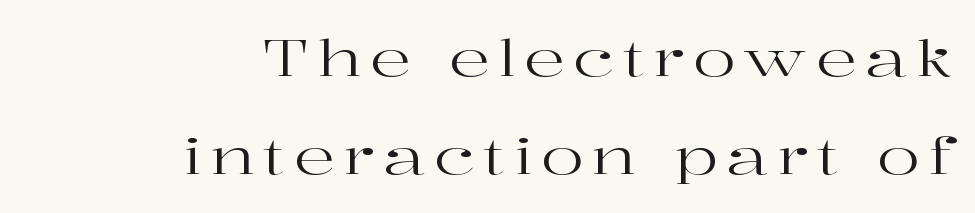
{"serif": "yes", "italic": "no", "bold": "no", "weight": "regular", "width": "wide", "stroke_contrast": "high", "x_height": "medium", "monospaced": "no", "underline": "no", "align": "right", "line_spacing": "loose", "line_spacing_ratio": 1.93, "glyph_px": 51}
